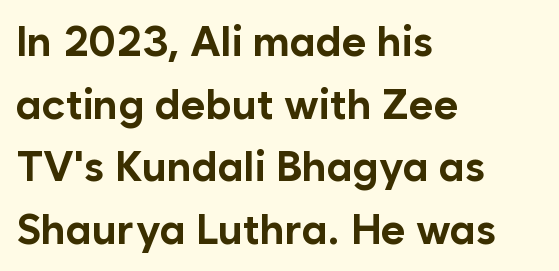
Q: Is the text bold? A: Yes.
Q: Is the text italic (slanted)? A: No, it is upright.
Q: Is the typeface a serif or a sans-serif typeface? A: Sans-serif.
Q: Is the text underlined? A: No.
Q: How is the paragraph aligned? A: Left-aligned.
Q: Is the spacing between letters normal or unusually wide? A: Normal.
Q: Is the spacing between lines tight, normal or loose? A: Normal.
Q: Width (condensed, normal, or wide)? A: Normal.
Q: Stroke contrast? A: Low.
Q: x-height? A: Medium.
Q: Monospaced? A: No.
